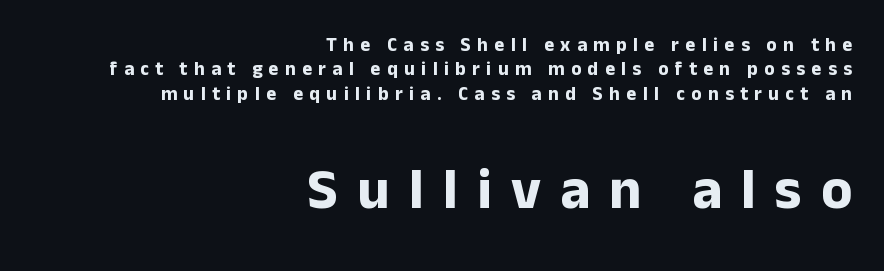
Check where the strokes stop: nothing finishes them off — pure sans. The paragraph has a hard right edge and a soft left edge. These two chunks differ in scale, with the bottom chunk taking the larger measure. Honestly, the row spacing looks completely unremarkable. Italic: no, the glyphs are upright roman. Each word looks stretched out because of the extra space between its letters.
